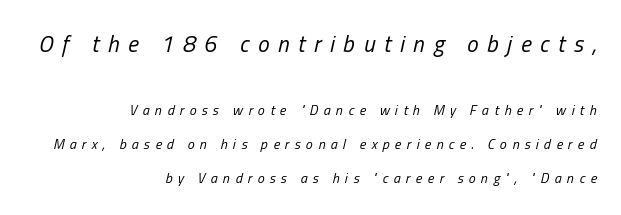
The characters are drawn with everyday or finer stroke widths. Does extra space separate the letters? Yes, quite a lot of it. Does the bottom block carry the larger type? No, the top block does. Compared with a flush-left layout, this one pins lines to the opposite, right side. The space beneath each line is pristine and unruled. Is there much room between lines? Yes — plenty of vertical air separates them.
